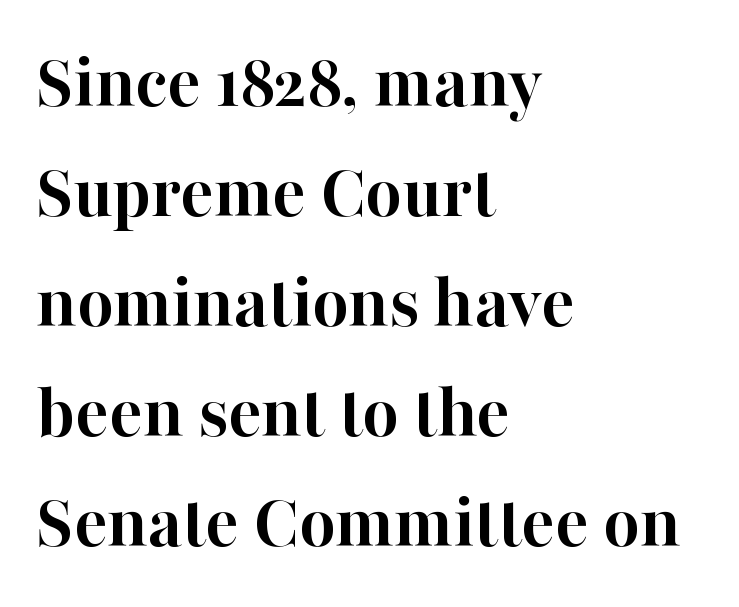
Q: Is the text bold? A: Yes.
Q: Is the text italic (slanted)? A: No, it is upright.
Q: Is the typeface a serif or a sans-serif typeface? A: Serif.
Q: Is the text underlined? A: No.
Q: How is the paragraph aligned? A: Left-aligned.
Q: Is the spacing between letters normal or unusually wide? A: Normal.
Q: Is the spacing between lines tight, normal or loose? A: Normal.
Q: Width (condensed, normal, or wide)? A: Normal.
Q: Stroke contrast? A: High.
Q: x-height? A: Medium.
Q: Monospaced? A: No.
